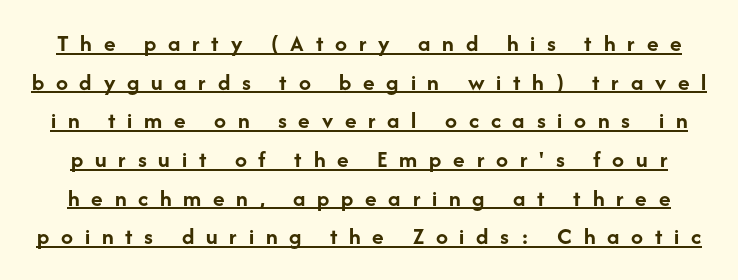
The image shows 24 px bold type, upright; set normal line spacing (1.61x), unusually wide letter spacing (+0.49 em), underlined.
